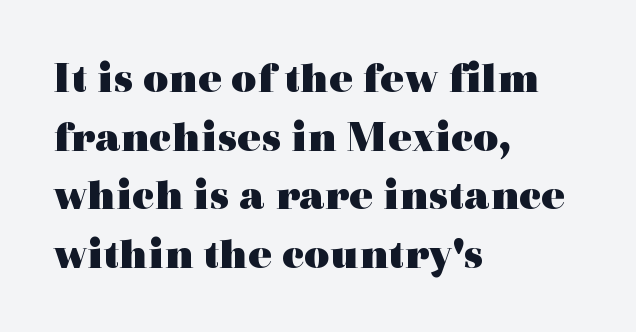
Q: Is the text bold? A: Yes.
Q: Is the text italic (slanted)? A: No, it is upright.
Q: Is the typeface a serif or a sans-serif typeface? A: Serif.
Q: Is the text underlined? A: No.
Q: How is the paragraph aligned? A: Left-aligned.
Q: Is the spacing between letters normal or unusually wide? A: Normal.
Q: Is the spacing between lines tight, normal or loose? A: Normal.
Q: Width (condensed, normal, or wide)? A: Wide.
Q: x-height? A: Medium.
Q: Monospaced? A: No.
